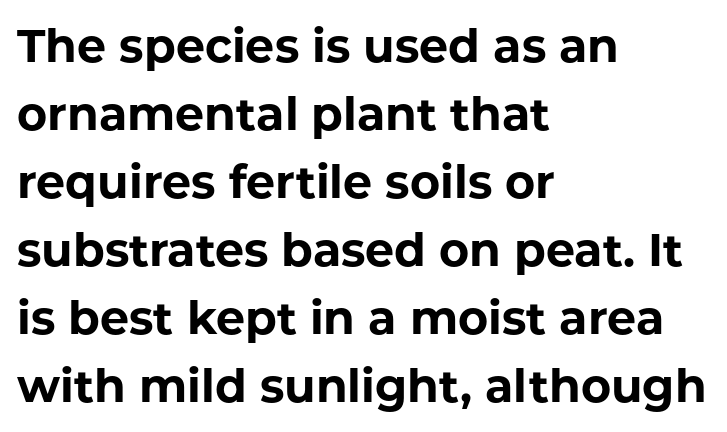
The image shows 46 px bold sans-serif type, upright; set left-aligned, normal line spacing (1.48x), normal letter spacing, not underlined; low stroke contrast and a medium x-height.
